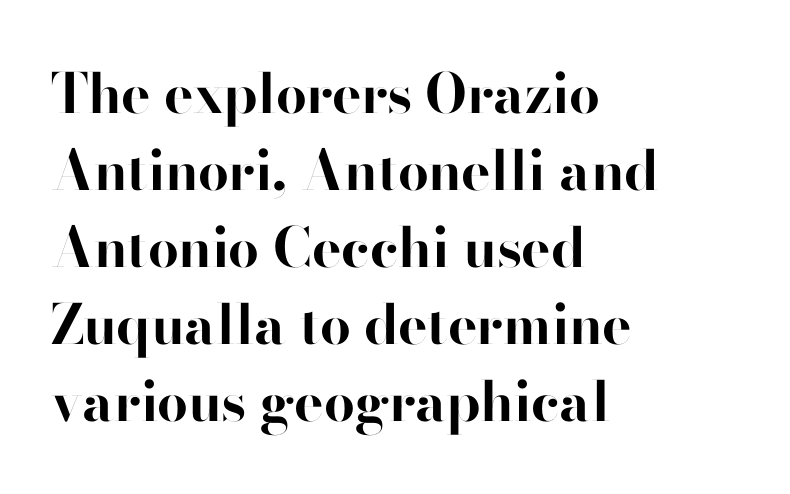
The image shows 55 px bold sans-serif type, upright; set left-aligned, normal line spacing (1.4x), normal letter spacing, not underlined; high stroke contrast and a small x-height.
